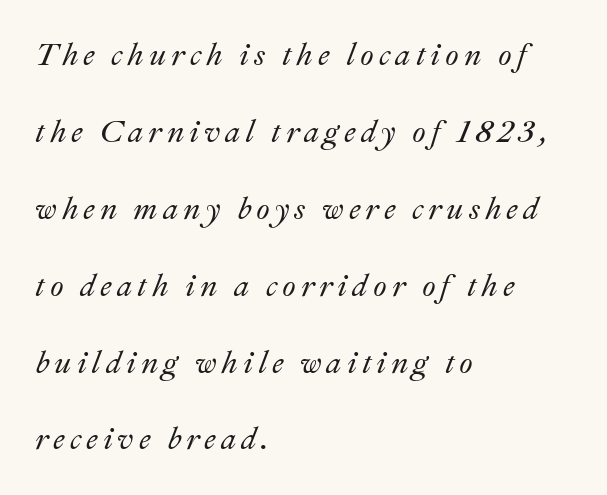
Q: Is the text italic (slanted)? A: Yes, it leans right by about 22 degrees.
Q: Is the text underlined? A: No.
Q: How is the paragraph aligned? A: Left-aligned.
Q: Is the spacing between lines tight, normal or loose? A: Loose.
Q: Width (condensed, normal, or wide)? A: Normal.
Q: Stroke contrast? A: Medium.
Q: x-height? A: Small.
Q: Monospaced? A: No.
